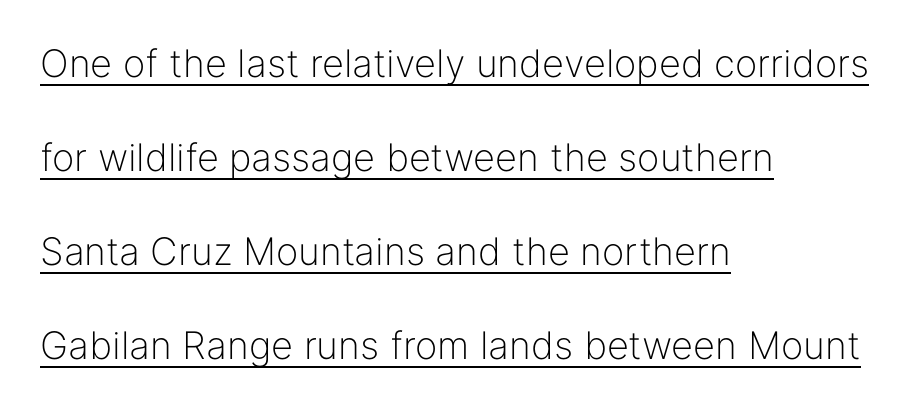
Q: Is the text bold? A: No.
Q: Is the text italic (slanted)? A: No, it is upright.
Q: Is the typeface a serif or a sans-serif typeface? A: Sans-serif.
Q: Is the text underlined? A: Yes.
Q: How is the paragraph aligned? A: Left-aligned.
Q: Is the spacing between letters normal or unusually wide? A: Normal.
Q: Is the spacing between lines tight, normal or loose? A: Loose.
Q: Width (condensed, normal, or wide)? A: Normal.
Q: Stroke contrast? A: Low.
Q: x-height? A: Medium.
Q: Monospaced? A: No.
